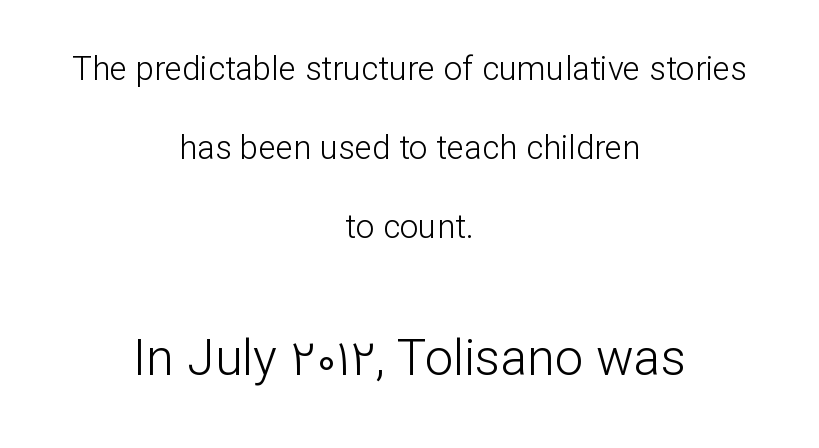
The image shows 50 px light sans-serif type, upright; set centered, loose line spacing (2.39x), normal letter spacing, not underlined; the second (bottom) block is 1.52x larger; low stroke contrast and a medium x-height.
